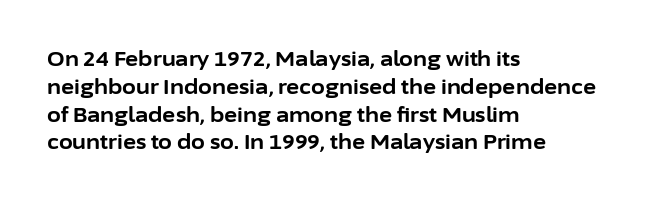
Q: Is the text bold? A: Yes.
Q: Is the text italic (slanted)? A: No, it is upright.
Q: Is the text underlined? A: No.
Q: How is the paragraph aligned? A: Left-aligned.
Q: Is the spacing between letters normal or unusually wide? A: Normal.
Q: Is the spacing between lines tight, normal or loose? A: Normal.
